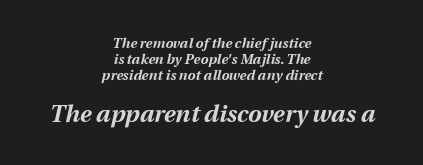
The zone under the glyphs is completely vacant. The rendering uses a bold face; every stroke is thick and dark. The letters are slanted; this is an italic face. Default kerning and tracking; the words read as compact shapes. The lines are packed closely together with very little leading.
